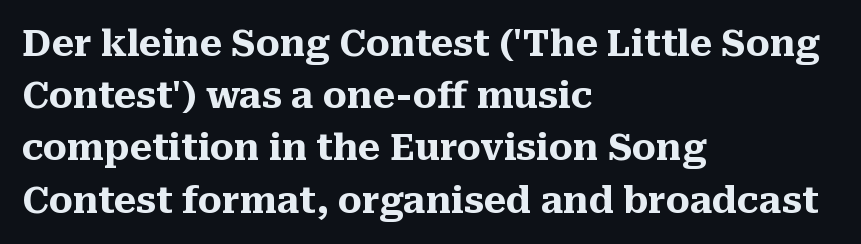
{"serif": "yes", "italic": "no", "bold": "yes", "weight": "heavy", "width": "normal", "stroke_contrast": "medium", "x_height": "medium", "monospaced": "no", "underline": "no", "align": "left", "line_spacing": "normal", "line_spacing_ratio": 1.45, "letter_spacing": "normal", "letter_spacing_em": 0.0, "glyph_px": 36}
